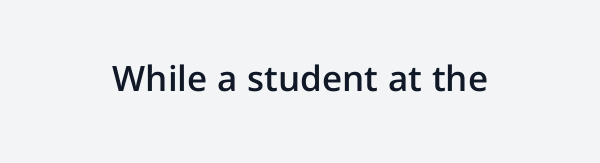
{"serif": "no", "italic": "no", "bold": "semi", "weight": "semibold", "width": "normal", "stroke_contrast": "low", "x_height": "medium", "monospaced": "no", "underline": "no", "letter_spacing": "normal", "letter_spacing_em": 0.0, "glyph_px": 35}
